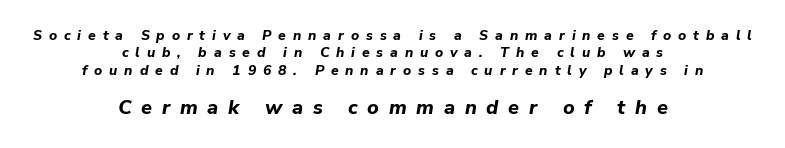
Q: Is the text bold? A: Yes.
Q: Is the text italic (slanted)? A: Yes, it leans right by about 9 degrees.
Q: Is the text underlined? A: No.
Q: How is the paragraph aligned? A: Centered.
Q: Is the spacing between letters normal or unusually wide? A: Unusually wide.
Q: Is the spacing between lines tight, normal or loose? A: Normal.
Q: Which block of text is set in a larger size, the first (top) or the second (bottom)? A: The second (bottom) one.
